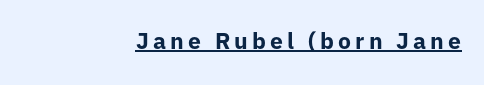
Q: Is the text bold? A: Yes.
Q: Is the text italic (slanted)? A: No, it is upright.
Q: Is the text underlined? A: Yes.
Q: How is the paragraph aligned? A: Right-aligned.
